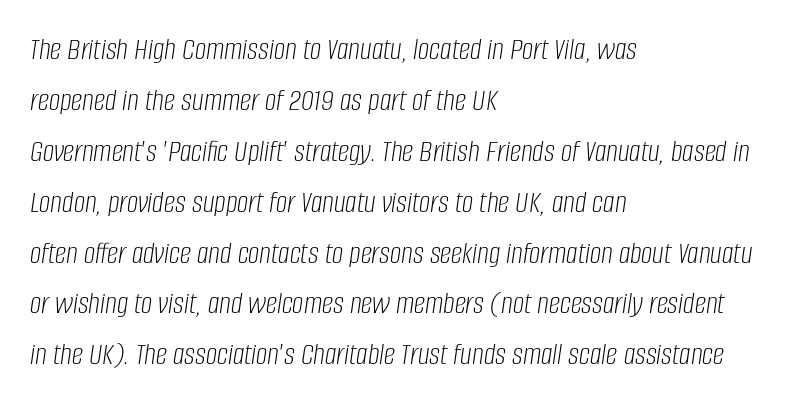
The image shows 32 px light, condensed type, italic (leaning right); set left-aligned, normal line spacing (1.59x), normal letter spacing, not underlined; low stroke contrast and a large x-height.
